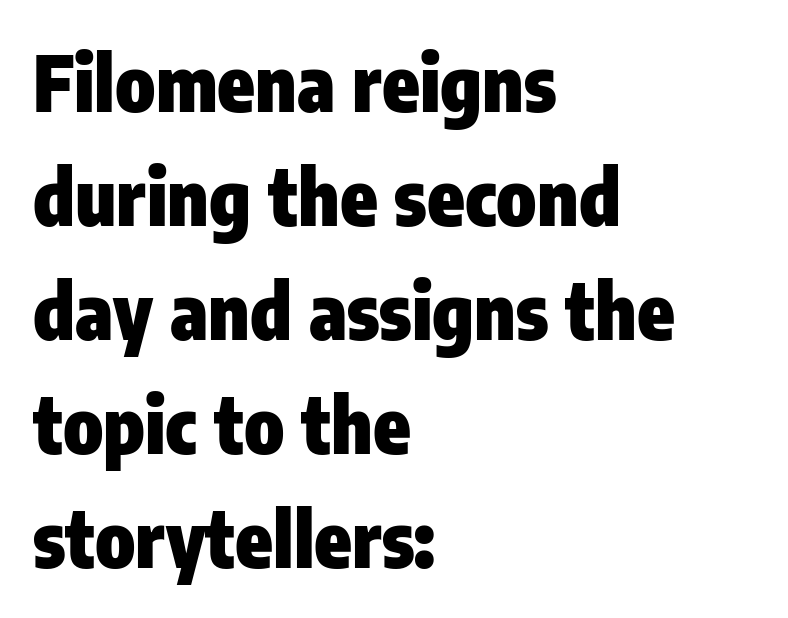
Is there any slant? The stems are plumb. Honestly, there is no underline to notice here at all. Strong, thick strokes mark this as bold type. The type is set solid horizontally, with unmodified tracking. Students, observe: this is what conventionally led text looks like. Varying glyph widths throughout — classic text-font behaviour.
